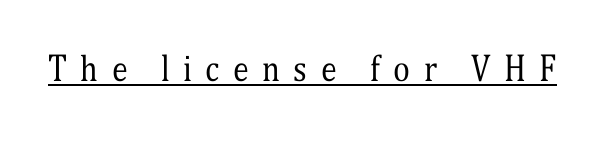
The image shows 32 px regular-weight, condensed serif type, upright; set unusually wide letter spacing (+0.42 em), underlined; medium stroke contrast and a medium x-height.
